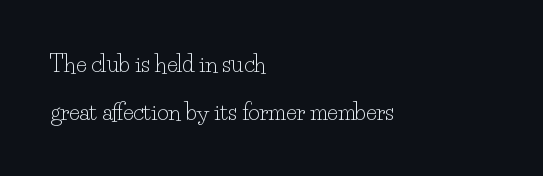
The image shows 22 px text type, upright; set left-aligned, loose line spacing (2.18x), normal letter spacing, not underlined.
